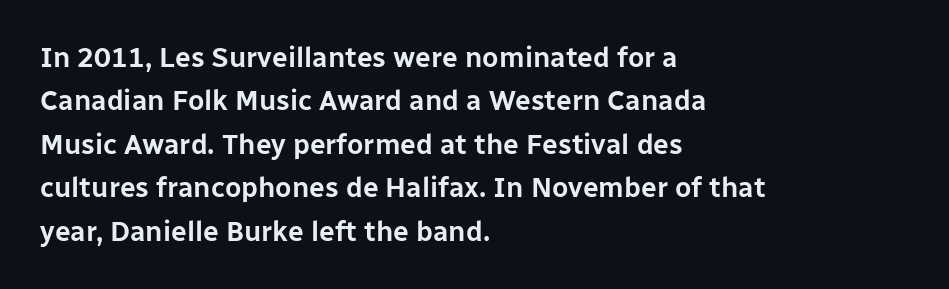
Characters remain perfectly vertical along every line. Looks like regular typesetting: each glyph gets only the width it needs. Stroke terminals: plain, sans-serif. The line-height multiplier appears to be the usual default.
